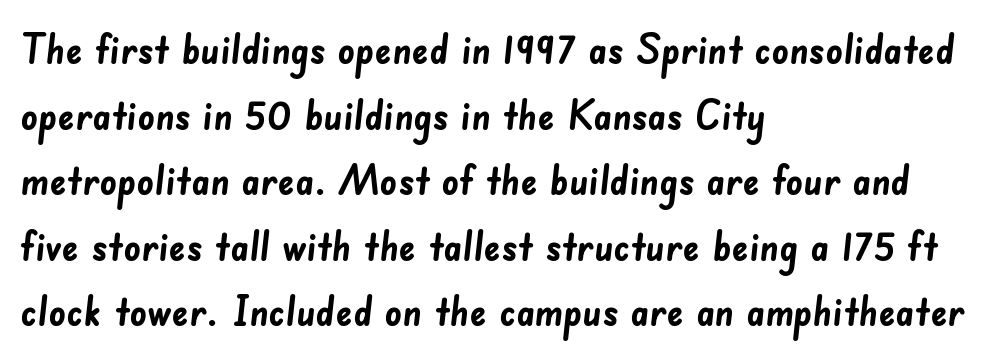
The image shows 42 px semibold sans-serif type; set left-aligned, normal line spacing (1.56x), normal letter spacing, not underlined; low stroke contrast and a small x-height.
